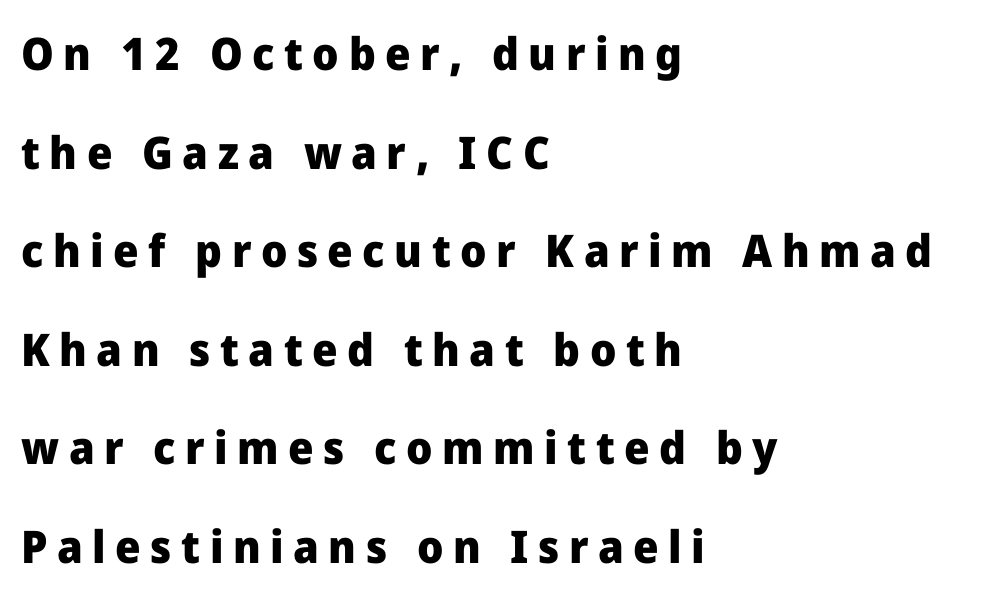
The image shows 45 px heavy sans-serif type, upright; set left-aligned, loose line spacing (2.19x), unusually wide letter spacing (+0.21 em), not underlined; low stroke contrast and a medium x-height.
